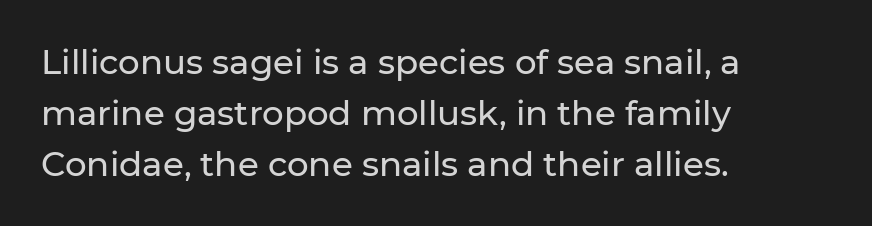
{"serif": "no", "italic": "no", "width": "normal", "stroke_contrast": "low", "x_height": "medium", "monospaced": "no", "underline": "no", "align": "left", "line_spacing": "normal", "line_spacing_ratio": 1.5, "letter_spacing": "normal", "letter_spacing_em": 0.0, "glyph_px": 34}
